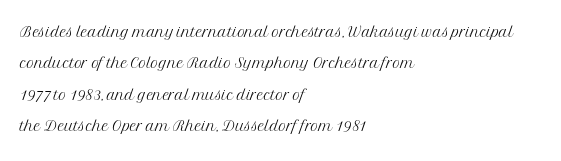
Q: Is the text bold? A: No.
Q: Is the text italic (slanted)? A: Yes.
Q: Is the text underlined? A: No.
Q: How is the paragraph aligned? A: Left-aligned.
Q: Is the spacing between letters normal or unusually wide? A: Normal.
Q: Is the spacing between lines tight, normal or loose? A: Normal.
